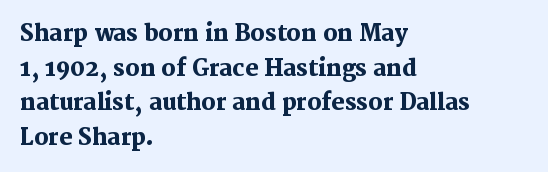
This sample uses an upright cut, with every glyph sitting square on the baseline. Whoever set this chose a conventional vertical rhythm. Students, note that the glyphs here touch the page at normal intervals. Strokes here are thick enough to call this a true bold.
